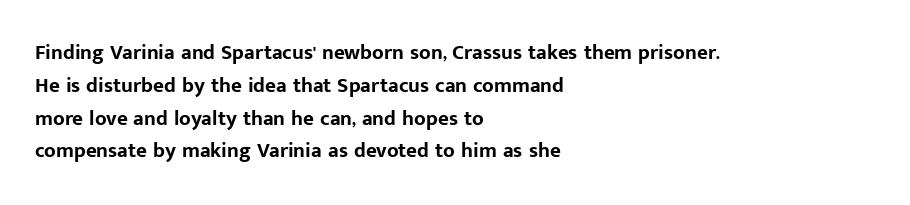
The image shows 21 px bold type, upright; set left-aligned, normal line spacing (1.56x), normal letter spacing, not underlined.
